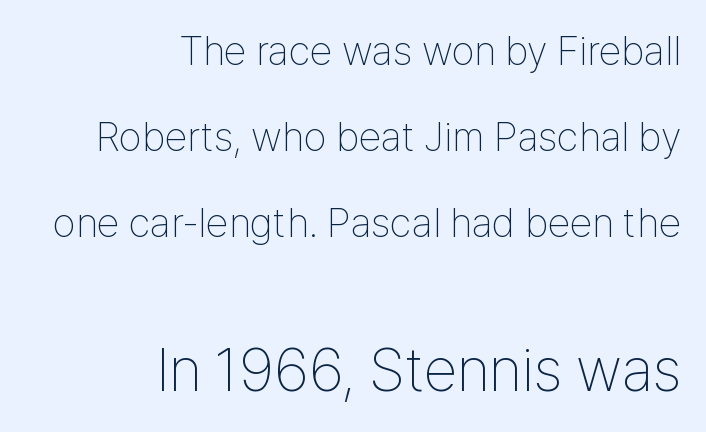
{"serif": "no", "italic": "no", "bold": "no", "weight": "thin", "width": "condensed", "stroke_contrast": "low", "x_height": "medium", "monospaced": "no", "underline": "no", "align": "right", "line_spacing": "loose", "line_spacing_ratio": 2.1, "letter_spacing": "normal", "letter_spacing_em": 0.0, "larger_block": "second", "size_ratio": 1.49, "glyph_px": 61}
